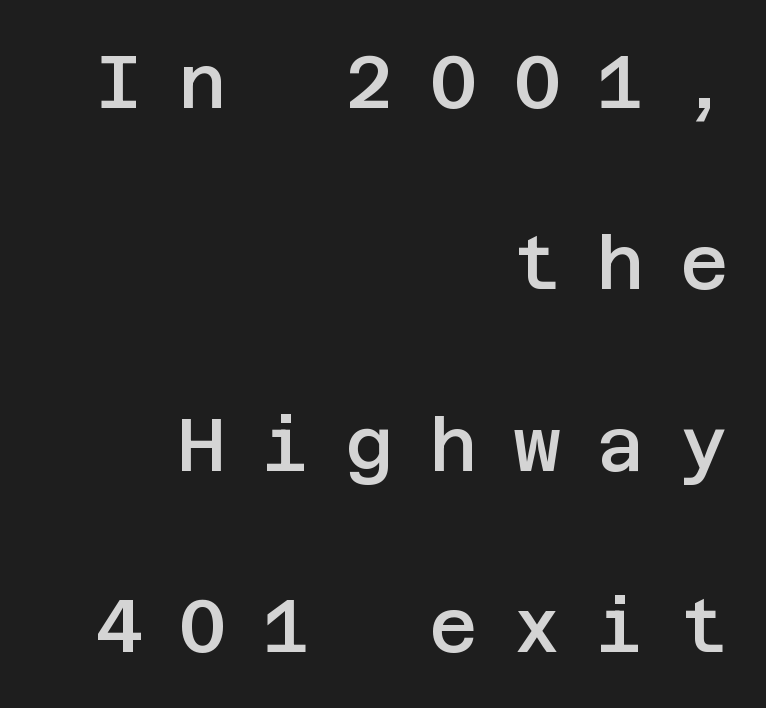
Nothing sits at the stroke ends, so this counts as sans-serif. Loosely led — the rows are spread out. Quick note: not italic, upright. The paragraph has a hard right edge and a soft left edge.
